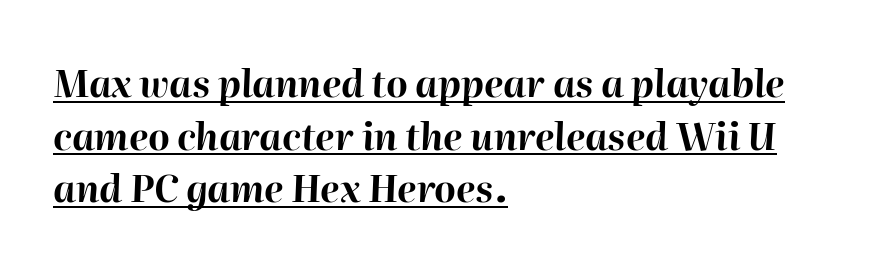
Students, observe the line beneath the letters — that is underlining. Reading down the block, your eye returns to a fixed left position each line. Horizontal bands of white between lines are of average thickness. Nobody touched the tracking dial on this one. Each letter keeps its own natural width here, so spacing adapts to shape.
